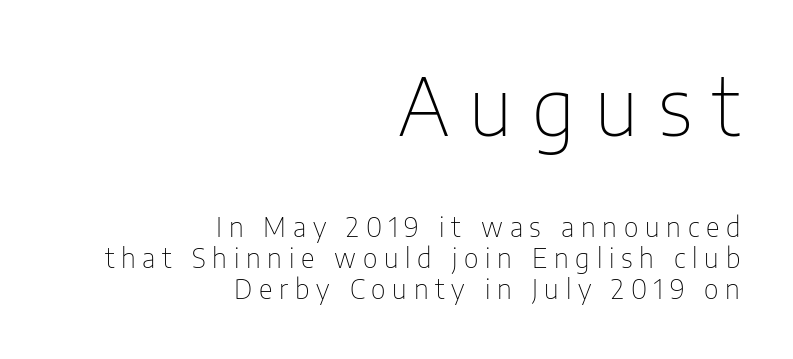
How are the letters spaced? Widely, with obvious added tracking. Descenders hang freely into open space. You get the large type first, then a drop to smaller type. The specimen reads as upright at a glance.
